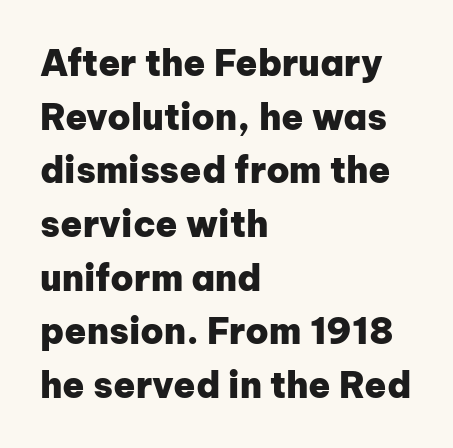
Nope, no serifs anywhere on these letters. Any mark beneath the type? The region is blank. In CSS terms this would be text-align: left. A full-strength bold gives these letters their thick strokes. The rendering uses natural spacing where letterforms have individual widths.
